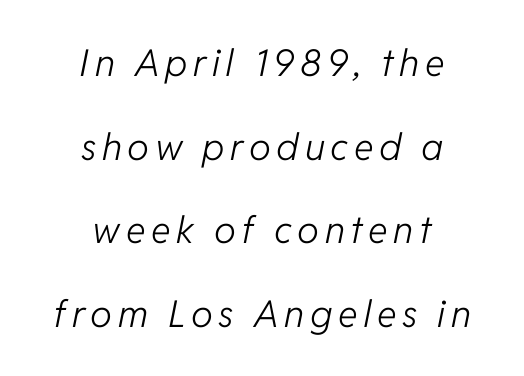
Q: Is the text bold? A: No.
Q: Is the text italic (slanted)? A: Yes, it leans right by about 11 degrees.
Q: Is the text underlined? A: No.
Q: How is the paragraph aligned? A: Centered.
Q: Is the spacing between lines tight, normal or loose? A: Loose.
Q: Width (condensed, normal, or wide)? A: Normal.
Q: Stroke contrast? A: Low.
Q: x-height? A: Medium.
Q: Monospaced? A: No.
